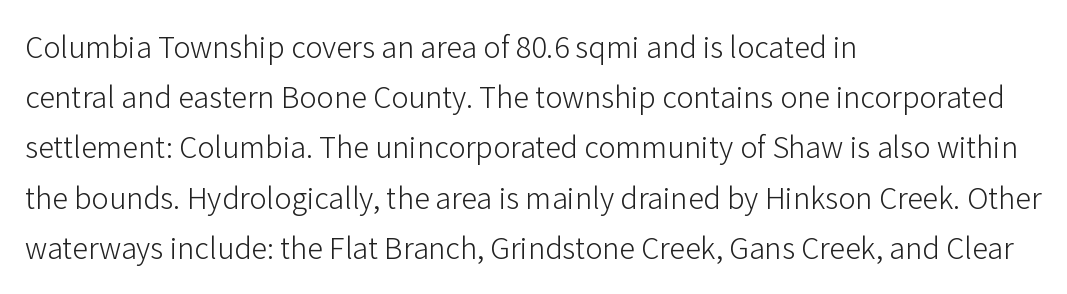
The image shows 32 px light sans-serif type, upright; set left-aligned, normal line spacing (1.57x), normal letter spacing, not underlined; low stroke contrast and a medium x-height.
